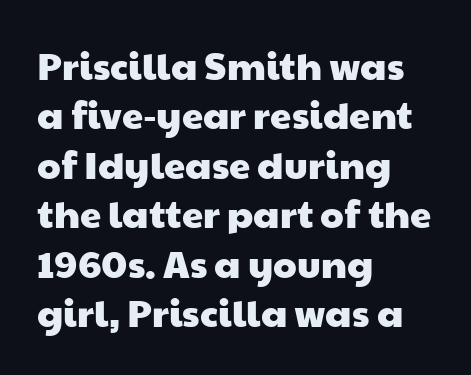
Q: Is the typeface a serif or a sans-serif typeface? A: Sans-serif.
Q: Is the text underlined? A: No.
Q: How is the paragraph aligned? A: Left-aligned.
Q: Is the spacing between letters normal or unusually wide? A: Normal.
Q: Is the spacing between lines tight, normal or loose? A: Normal.
Q: Width (condensed, normal, or wide)? A: Wide.
Q: Stroke contrast? A: Low.
Q: x-height? A: Medium.
Q: Monospaced? A: No.
